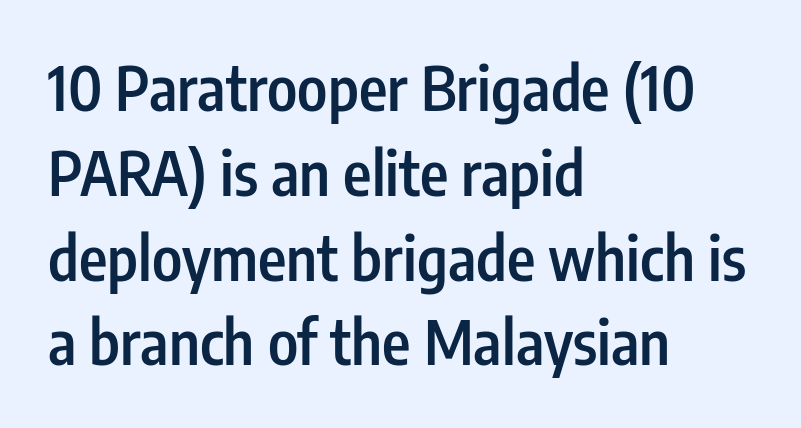
{"serif": "no", "italic": "no", "bold": "semi", "weight": "semibold", "width": "condensed", "stroke_contrast": "low", "x_height": "medium", "monospaced": "no", "underline": "no", "align": "left", "line_spacing": "normal", "line_spacing_ratio": 1.39, "letter_spacing": "normal", "letter_spacing_em": 0.0, "glyph_px": 61}
